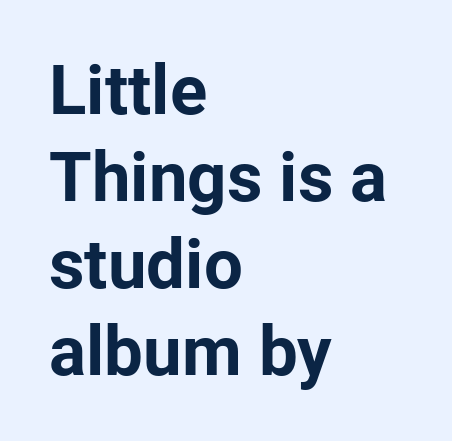
{"serif": "no", "italic": "no", "bold": "yes", "weight": "bold", "width": "normal", "stroke_contrast": "low", "x_height": "medium", "monospaced": "no", "underline": "no", "align": "left", "line_spacing": "normal", "line_spacing_ratio": 1.26, "letter_spacing": "normal", "letter_spacing_em": 0.0, "glyph_px": 69}
